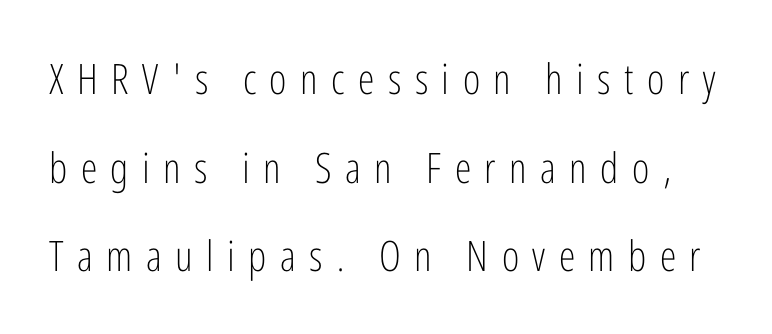
Honestly, the rows look like they've been pulled way apart. The passage shown is not underscored anywhere. This sample has the flowing, uneven cadence of proportional lettering. Observe the absence of serifs on each vertical stroke in this sample. Glyph-to-glyph distance is far greater than everyday printed text.
